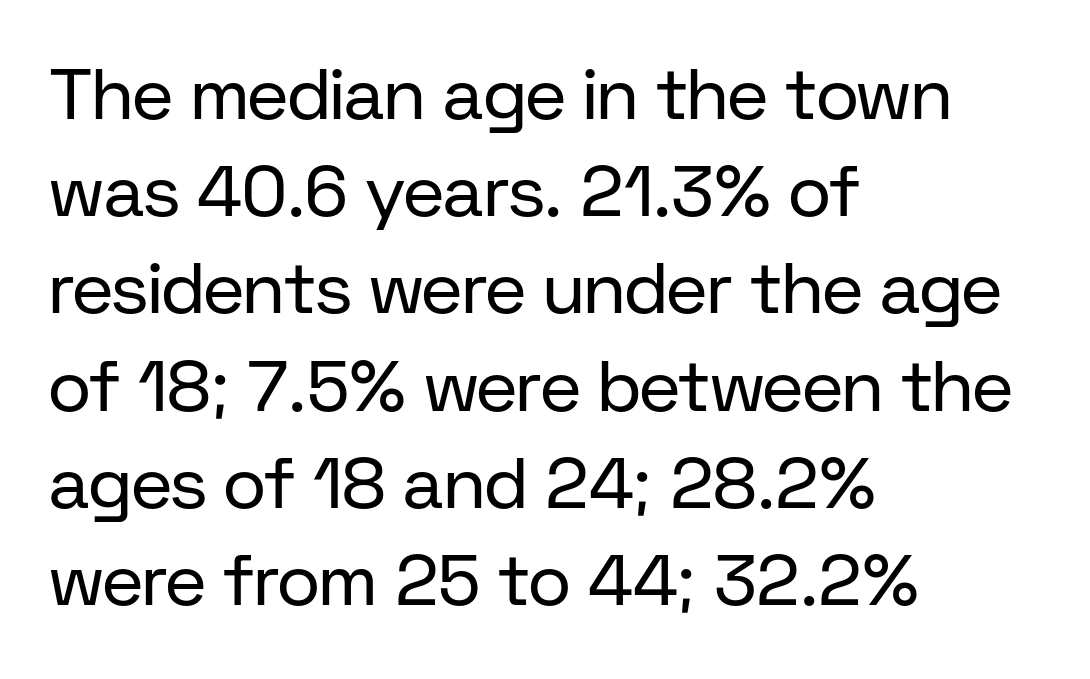
{"serif": "no", "italic": "no", "bold": "no", "weight": "regular", "width": "normal", "stroke_contrast": "low", "x_height": "medium", "monospaced": "no", "underline": "no", "align": "left", "line_spacing": "normal", "line_spacing_ratio": 1.35, "letter_spacing": "normal", "letter_spacing_em": 0.0, "glyph_px": 72}
